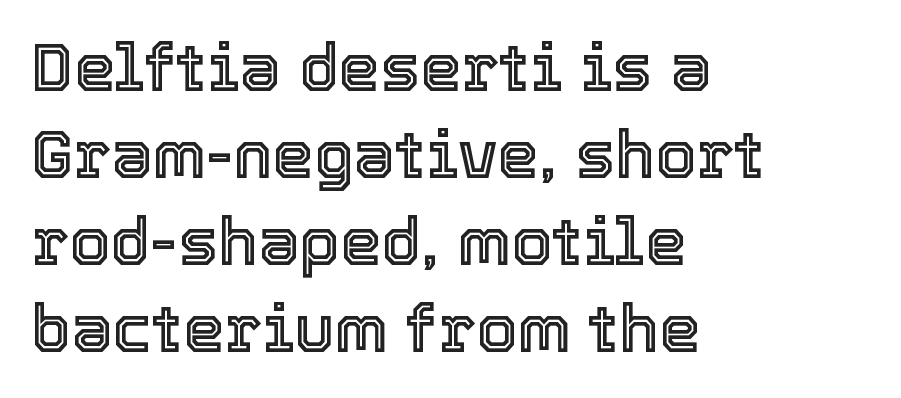
Q: Is the text italic (slanted)? A: No, it is upright.
Q: Is the text underlined? A: No.
Q: How is the paragraph aligned? A: Left-aligned.
Q: Is the spacing between letters normal or unusually wide? A: Normal.
Q: Is the spacing between lines tight, normal or loose? A: Normal.
Q: Width (condensed, normal, or wide)? A: Normal.
Q: x-height? A: Medium.
Q: Monospaced? A: No.
